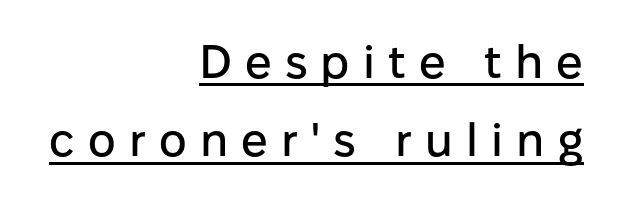
Q: Is the text italic (slanted)? A: No, it is upright.
Q: Is the typeface a serif or a sans-serif typeface? A: Sans-serif.
Q: Is the text underlined? A: Yes.
Q: How is the paragraph aligned? A: Right-aligned.
Q: Is the spacing between letters normal or unusually wide? A: Unusually wide.
Q: Is the spacing between lines tight, normal or loose? A: Normal.
Q: Width (condensed, normal, or wide)? A: Normal.
Q: Stroke contrast? A: Low.
Q: x-height? A: Medium.
Q: Monospaced? A: No.
